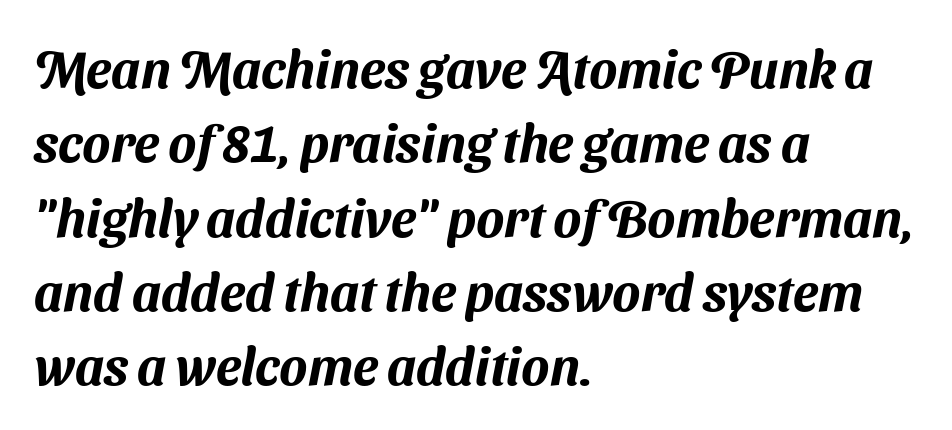
The image shows 52 px sans-serif type; set left-aligned, normal line spacing (1.43x), normal letter spacing, not underlined; medium stroke contrast and a medium x-height.
